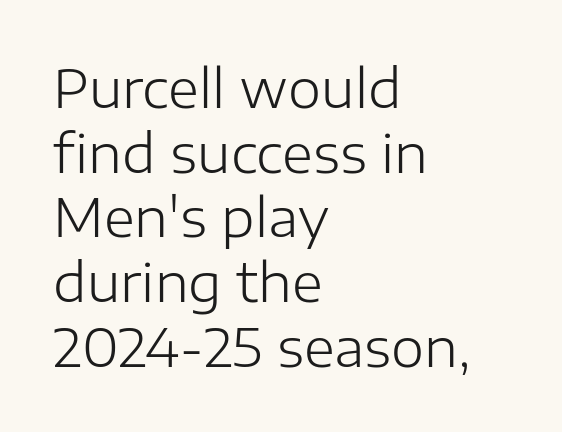
Q: Is the text bold? A: No.
Q: Is the text italic (slanted)? A: No, it is upright.
Q: Is the typeface a serif or a sans-serif typeface? A: Sans-serif.
Q: Is the text underlined? A: No.
Q: How is the paragraph aligned? A: Left-aligned.
Q: Is the spacing between letters normal or unusually wide? A: Normal.
Q: Width (condensed, normal, or wide)? A: Normal.
Q: Stroke contrast? A: Low.
Q: x-height? A: Medium.
Q: Monospaced? A: No.
